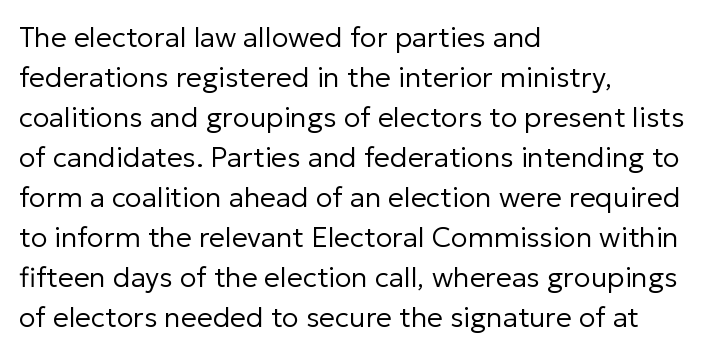
{"serif": "no", "italic": "no", "bold": "no", "weight": "regular", "width": "normal", "stroke_contrast": "low", "x_height": "medium", "monospaced": "no", "underline": "no", "align": "left", "line_spacing": "normal", "line_spacing_ratio": 1.43, "letter_spacing": "normal", "letter_spacing_em": 0.0, "glyph_px": 28}
